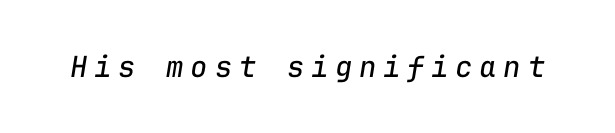
Think of a typewriter: that constant character pitch is what you see here. Look at the tracking — it's clearly loosened, letters drifting apart. You can tell it's italic because the verticals aren't actually vertical. The space directly below the letters is spotless. Caption: face not bold, strokes unweighted.
